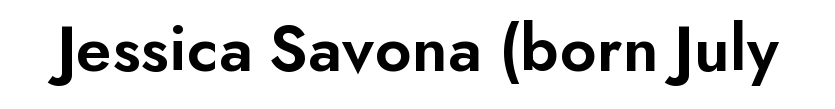
The image shows 68 px semibold sans-serif type, upright; set normal letter spacing, not underlined; low stroke contrast and a small x-height.
